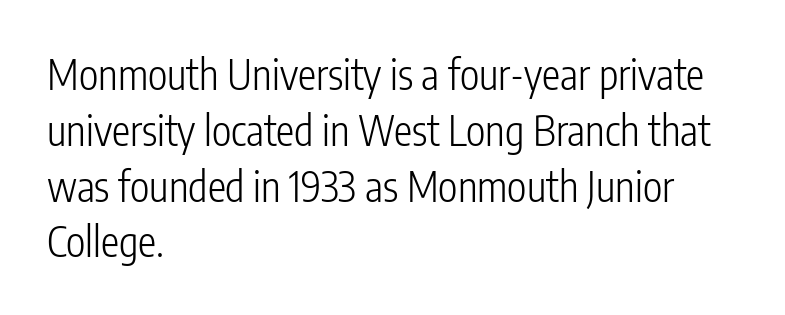
Q: Is the text bold? A: No.
Q: Is the text italic (slanted)? A: No, it is upright.
Q: Is the typeface a serif or a sans-serif typeface? A: Sans-serif.
Q: Is the text underlined? A: No.
Q: How is the paragraph aligned? A: Left-aligned.
Q: Is the spacing between letters normal or unusually wide? A: Normal.
Q: Is the spacing between lines tight, normal or loose? A: Normal.
Q: Width (condensed, normal, or wide)? A: Condensed.
Q: Stroke contrast? A: Low.
Q: x-height? A: Medium.
Q: Monospaced? A: No.
